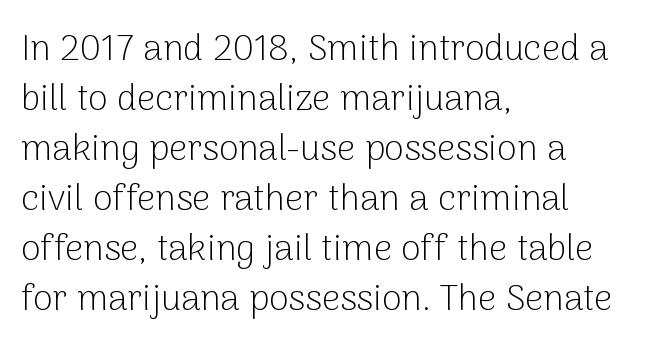
The image shows 36 px light sans-serif type, upright; set left-aligned, normal line spacing (1.39x), normal letter spacing, not underlined; low stroke contrast and a medium x-height.
